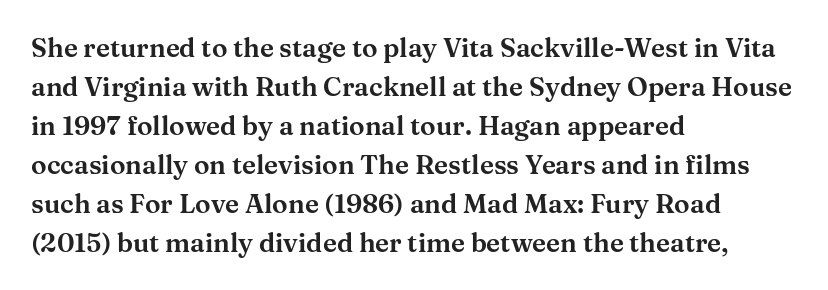
The image shows 26 px text type, upright; set left-aligned, normal line spacing (1.5x), normal letter spacing, not underlined.
